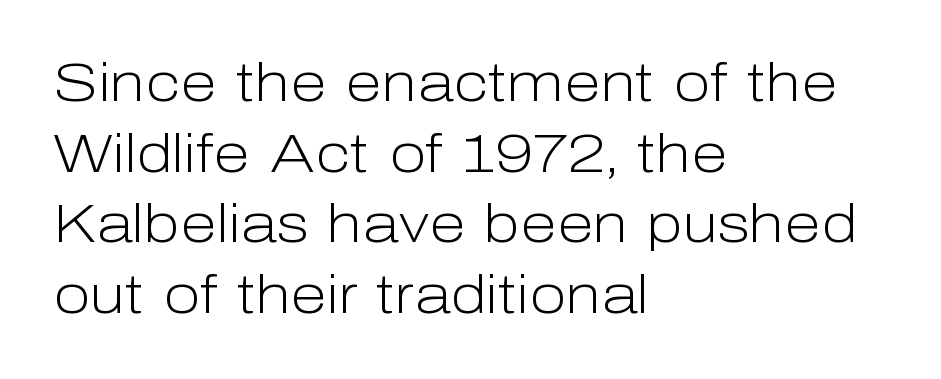
Is the letter spacing exaggerated? No — it looks like the ordinary default. Nothing heavy about these letters — not bold at all. The glyphs in this specimen are sans serif. A normal amount of white space separates one row of letters from the next.
